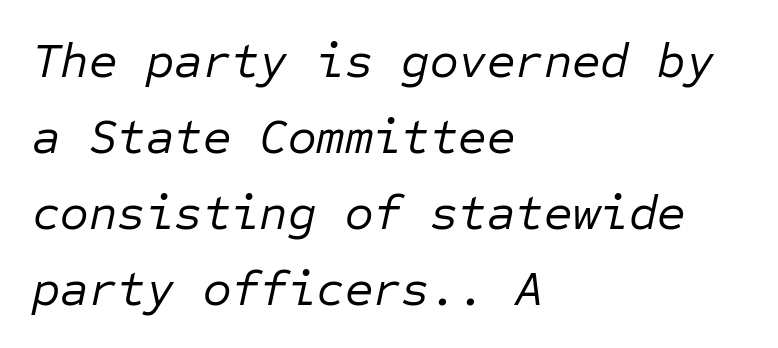
{"italic": "yes", "lean": "right", "slant_degrees": 12, "bold": "no", "weight": "regular", "width": "normal", "stroke_contrast": "low", "x_height": "medium", "monospaced": "yes", "underline": "no", "align": "left", "line_spacing": "normal", "line_spacing_ratio": 1.55, "letter_spacing": "normal", "letter_spacing_em": 0.0, "glyph_px": 49}
